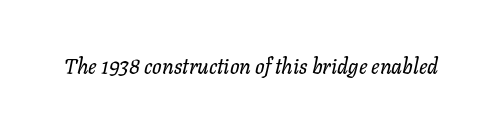
The image shows 21 px text type, italic (leaning right); set normal letter spacing, not underlined.
